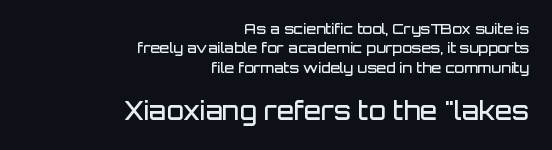
{"italic": "no", "bold": "semi", "underline": "no", "align": "right", "line_spacing": "normal", "line_spacing_ratio": 1.38, "letter_spacing": "normal", "letter_spacing_em": 0.0, "larger_block": "second", "size_ratio": 1.79, "glyph_px": 25}
